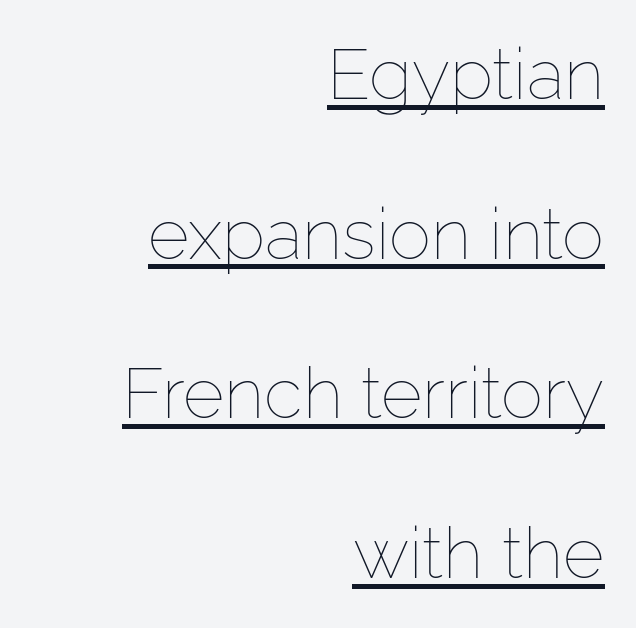
Q: Is the text bold? A: No.
Q: Is the text italic (slanted)? A: No, it is upright.
Q: Is the text underlined? A: Yes.
Q: How is the paragraph aligned? A: Right-aligned.
Q: Is the spacing between letters normal or unusually wide? A: Normal.
Q: Is the spacing between lines tight, normal or loose? A: Loose.
Q: Width (condensed, normal, or wide)? A: Normal.
Q: Stroke contrast? A: Low.
Q: x-height? A: Medium.
Q: Monospaced? A: No.
